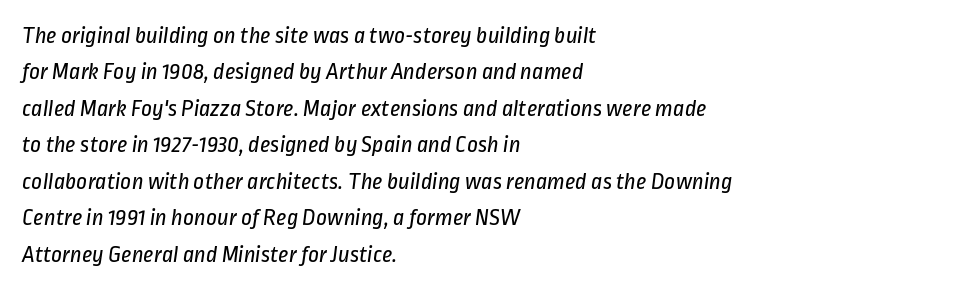
Q: Is the text bold? A: No.
Q: Is the text underlined? A: No.
Q: How is the paragraph aligned? A: Left-aligned.
Q: Is the spacing between letters normal or unusually wide? A: Normal.
Q: Is the spacing between lines tight, normal or loose? A: Normal.
